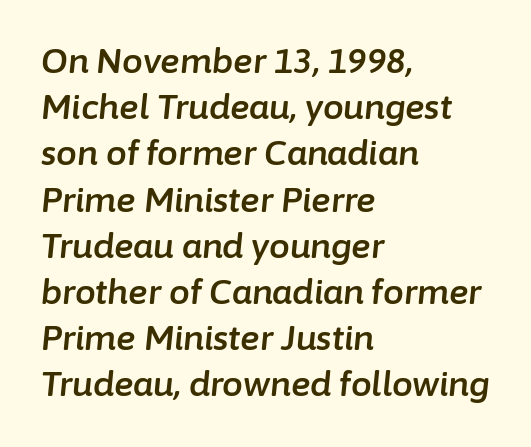
{"italic": "yes", "lean": "right", "slant_degrees": 6, "width": "normal", "stroke_contrast": "low", "x_height": "medium", "monospaced": "no", "underline": "no", "align": "left", "line_spacing": "normal", "line_spacing_ratio": 1.4, "letter_spacing": "normal", "letter_spacing_em": 0.0, "glyph_px": 33}
